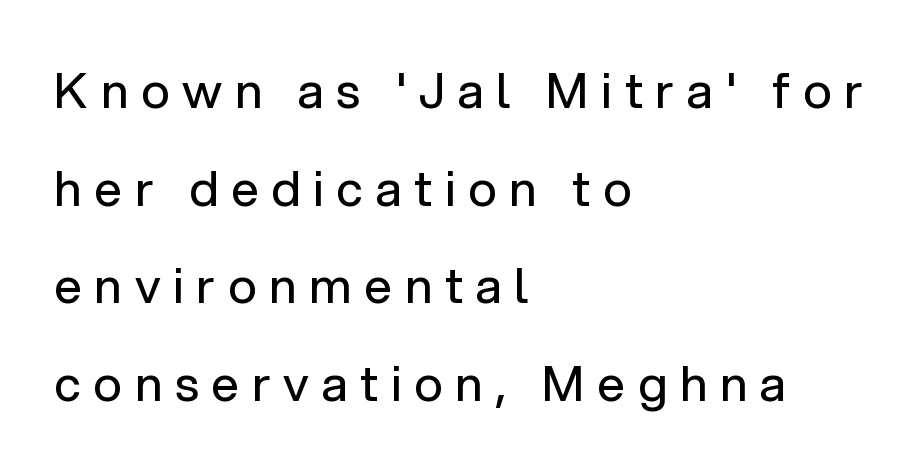
Loose tracking; the words dissolve into strings of separated letters. Ascenders rise straight up at ninety degrees. The font is comparable to plain body text, perhaps lighter. Caption: multi-line text, flush left, ragged right. You could fit nearly another row in the gap between these rows. No feet cap the strokes, marking this as sans-serif type.
